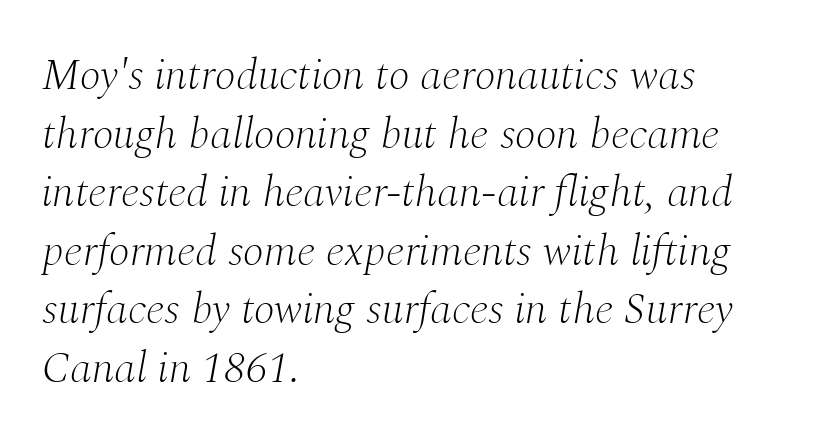
{"serif": "yes", "italic": "yes", "lean": "right", "slant_degrees": 10, "bold": "no", "weight": "light", "width": "normal", "stroke_contrast": "medium", "x_height": "medium", "monospaced": "no", "underline": "no", "align": "left", "line_spacing": "normal", "line_spacing_ratio": 1.33, "letter_spacing": "normal", "letter_spacing_em": 0.0, "glyph_px": 44}
